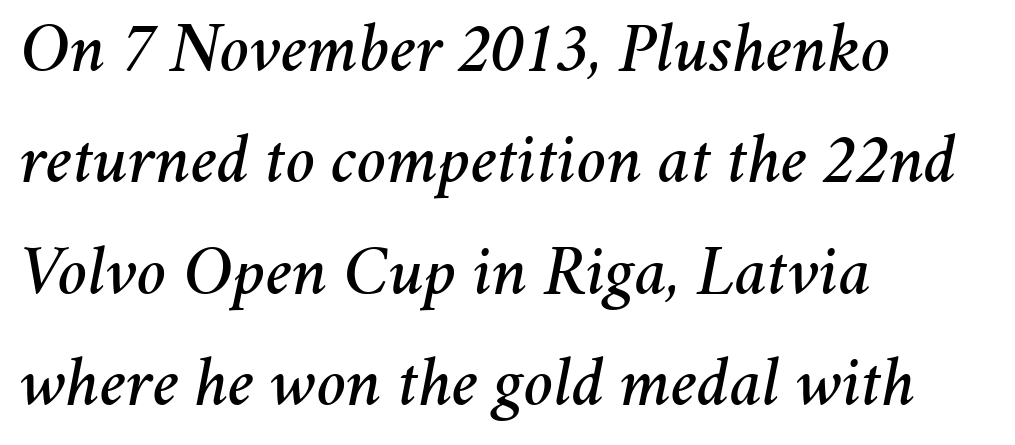
Q: Is the text italic (slanted)? A: Yes, it leans right by about 11 degrees.
Q: Is the text underlined? A: No.
Q: How is the paragraph aligned? A: Left-aligned.
Q: Is the spacing between letters normal or unusually wide? A: Normal.
Q: Is the spacing between lines tight, normal or loose? A: Normal.
Q: Width (condensed, normal, or wide)? A: Normal.
Q: Stroke contrast? A: Medium.
Q: x-height? A: Medium.
Q: Monospaced? A: No.
